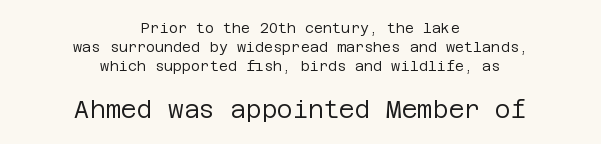
Stroke thickness stays within the range of a standard reading face or lighter. Tracking value appears to be zero — textbook default spacing. The letters stand straight up with perfectly vertical stems. Compared with typical paragraphs, the rows here are spaced about the same.
